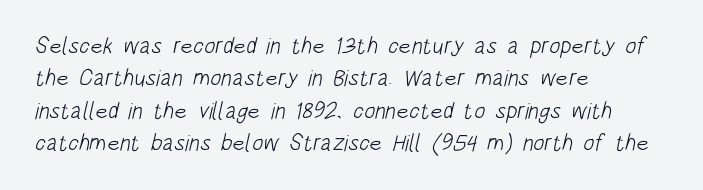
Q: Is the text bold? A: No.
Q: Is the text underlined? A: No.
Q: How is the paragraph aligned? A: Left-aligned.
Q: Is the spacing between letters normal or unusually wide? A: Normal.
Q: Is the spacing between lines tight, normal or loose? A: Normal.
